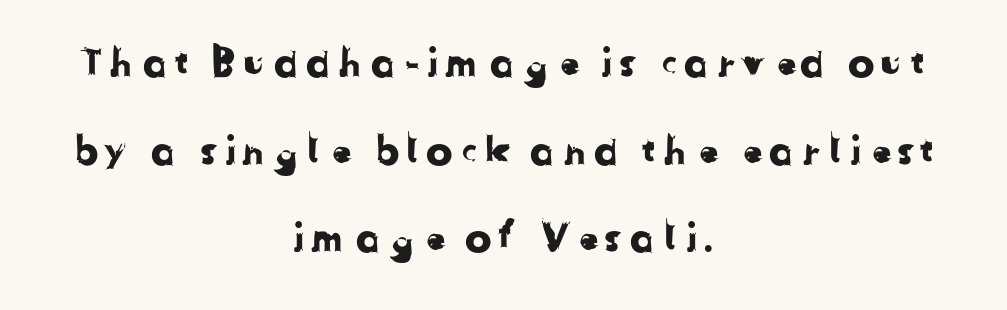
Q: Is the typeface a serif or a sans-serif typeface? A: Sans-serif.
Q: Is the text underlined? A: No.
Q: How is the paragraph aligned? A: Centered.
Q: Is the spacing between lines tight, normal or loose? A: Loose.
Q: Width (condensed, normal, or wide)? A: Normal.
Q: Stroke contrast? A: Low.
Q: x-height? A: Medium.
Q: Monospaced? A: No.
